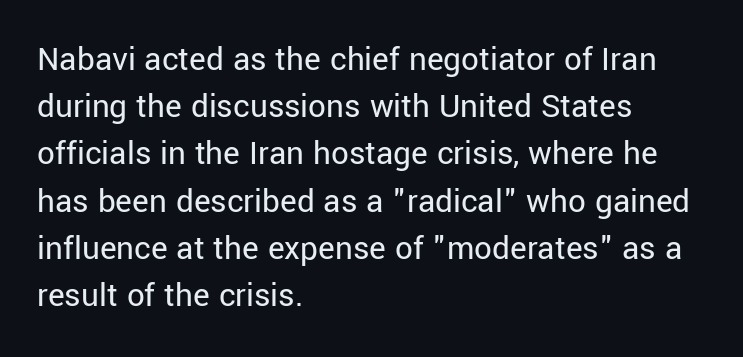
{"serif": "no", "italic": "no", "bold": "no", "weight": "regular", "width": "normal", "stroke_contrast": "low", "x_height": "medium", "monospaced": "no", "underline": "no", "align": "left", "line_spacing": "normal", "line_spacing_ratio": 1.35, "letter_spacing": "normal", "letter_spacing_em": 0.0, "glyph_px": 35}
